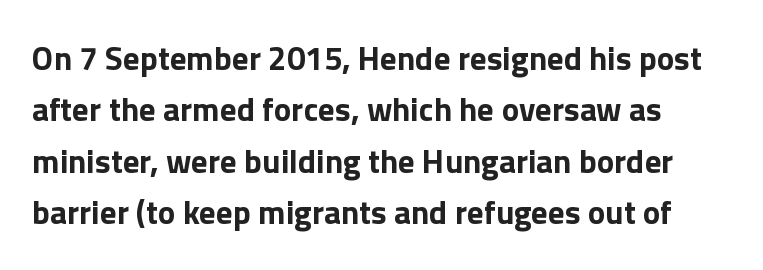
A bare baseline throughout the passage. The leading is moderate, giving the passage an even texture. Every letter is thick-stroked: bold, no question. Note the varied advance widths — an 'i' is clearly narrower than an 'm'. Check where the strokes stop: nothing finishes them off — pure sans. Is there any slant? The stems are plumb.
